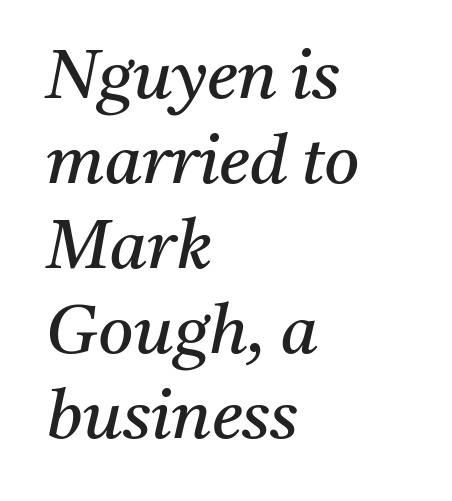
{"serif": "yes", "italic": "yes", "lean": "right", "slant_degrees": 11, "bold": "no", "weight": "regular", "width": "normal", "stroke_contrast": "medium", "x_height": "medium", "monospaced": "no", "underline": "no", "align": "left", "line_spacing": "normal", "line_spacing_ratio": 1.25, "letter_spacing": "normal", "letter_spacing_em": 0.0, "glyph_px": 68}
